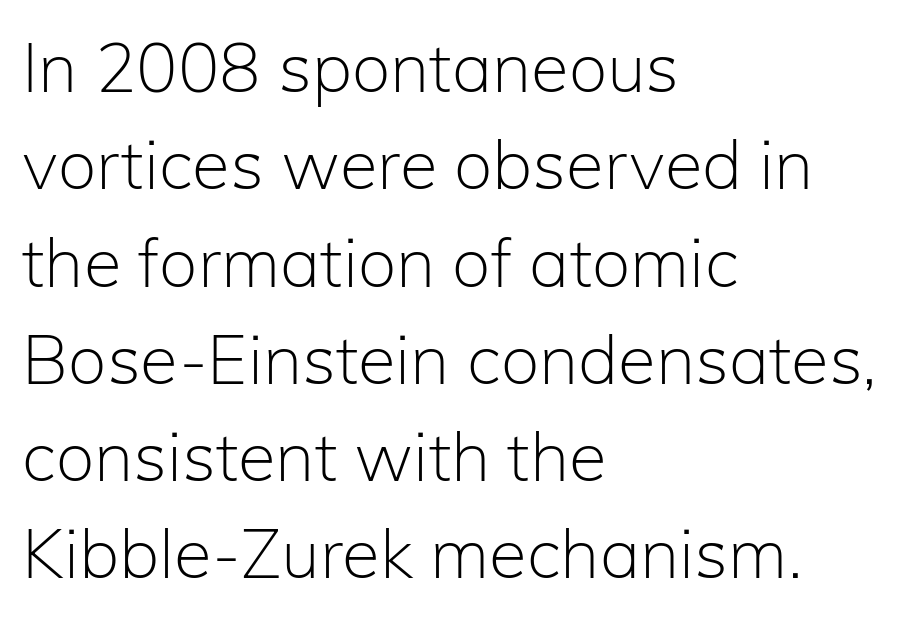
Think of a printed novel: that variable character pitch is what you see here. Check under the words: just untouched page. Successive baselines arrive at the customary interval. Classification — sans serif. The tracking reads as untouched default to a designer's eye.
